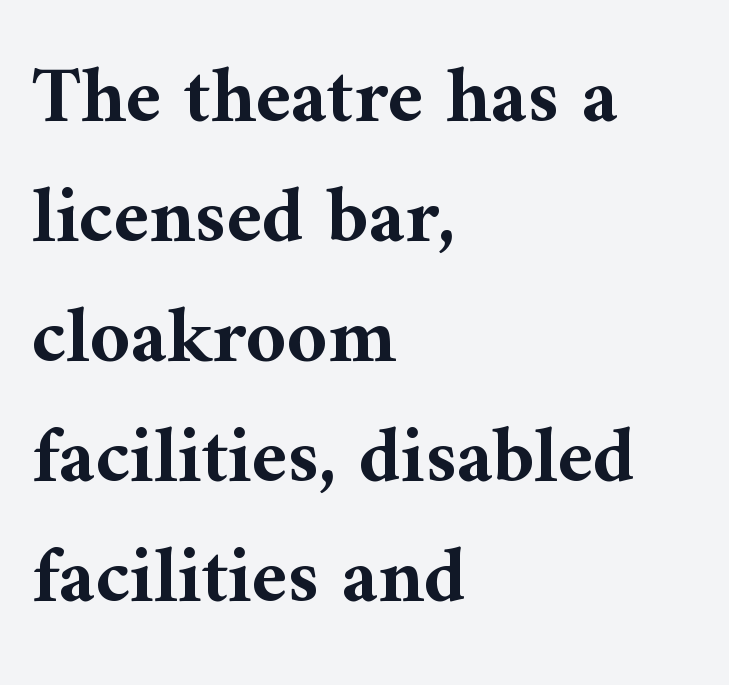
{"serif": "yes", "italic": "no", "bold": "yes", "weight": "bold", "width": "normal", "stroke_contrast": "medium", "x_height": "medium", "monospaced": "no", "underline": "no", "align": "left", "line_spacing": "normal", "line_spacing_ratio": 1.52, "letter_spacing": "normal", "letter_spacing_em": 0.0, "glyph_px": 79}
